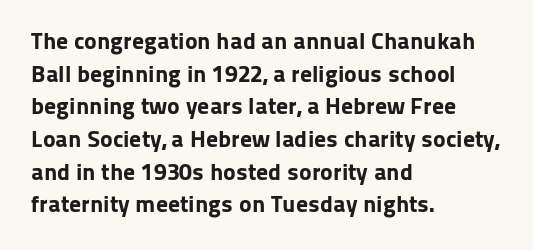
{"italic": "no", "bold": "yes", "underline": "no", "align": "left", "line_spacing": "normal", "line_spacing_ratio": 1.36, "letter_spacing": "normal", "letter_spacing_em": 0.0, "glyph_px": 24}
